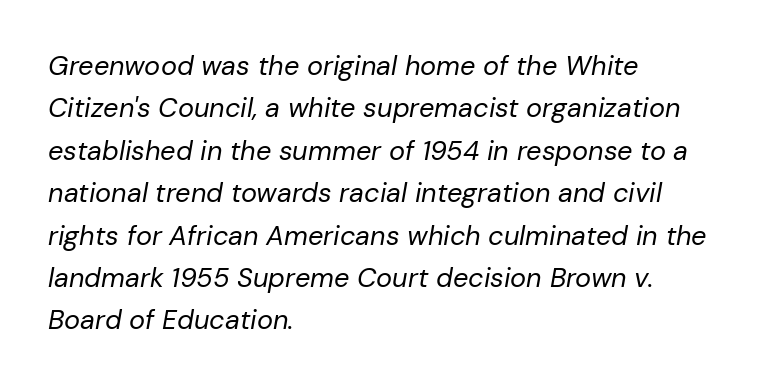
Q: Is the text bold? A: No.
Q: Is the text italic (slanted)? A: Yes, it leans right by about 10 degrees.
Q: Is the text underlined? A: No.
Q: How is the paragraph aligned? A: Left-aligned.
Q: Is the spacing between letters normal or unusually wide? A: Normal.
Q: Is the spacing between lines tight, normal or loose? A: Normal.
